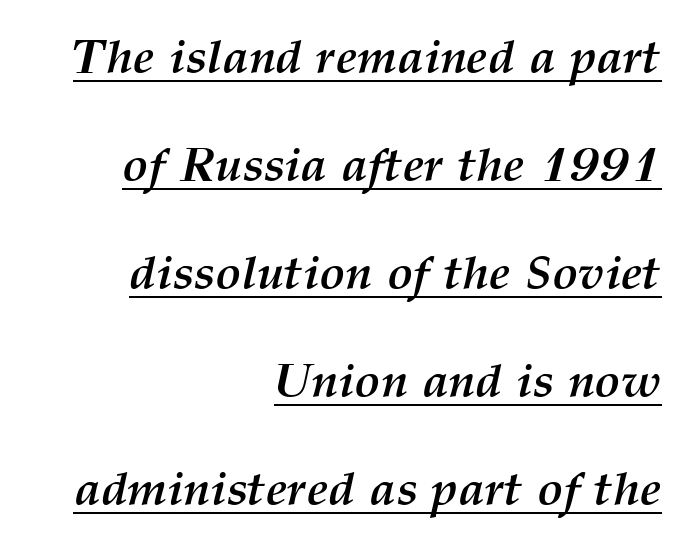
The line texture is even and compact thanks to regular tracking. Regarding leading, the lines here are spaced well apart. The sample's only ornament is a line tracing under the words. Italic: yes, the glyphs are oblique. Here the designer chose a conventional face with non-uniform glyph widths.
